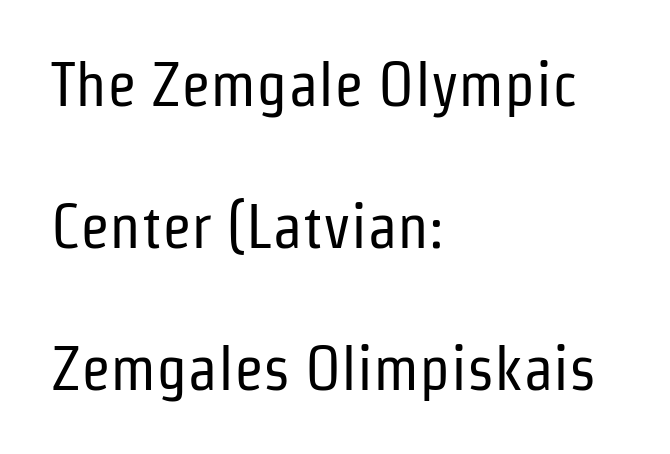
Decoration check: the copy has no underline. Characters follow at the spacing the type designer built in. The typeface chosen for these lines omits serifs. It's the straight-up-and-down kind of type.
